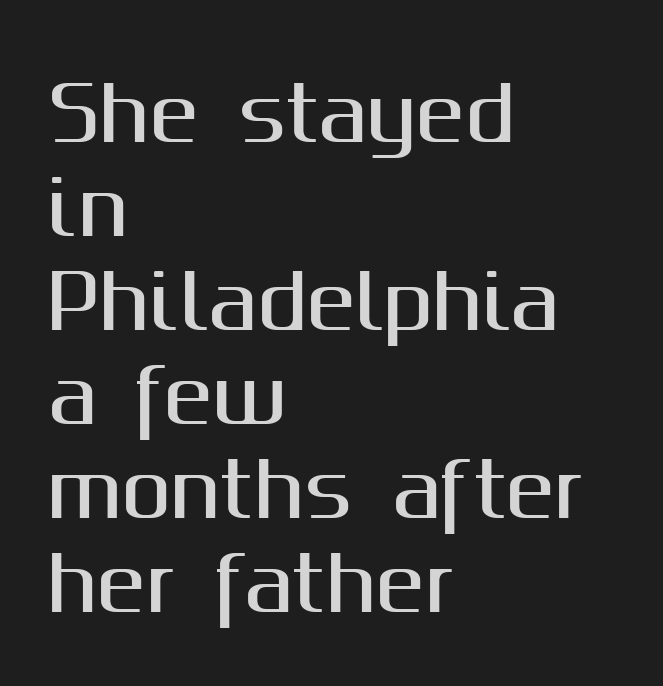
The horizontal fit of the characters is conventional and even. Regarding serifs, this sample does without them. The letters stand straight up with perfectly vertical stems. The passage shown is typed in a proportional face where columns would drift.
